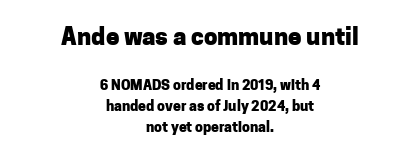
The image shows 24 px bold type, upright; set centered, normal line spacing (1.49x), normal letter spacing, not underlined; the first (top) block is 1.71x larger.
